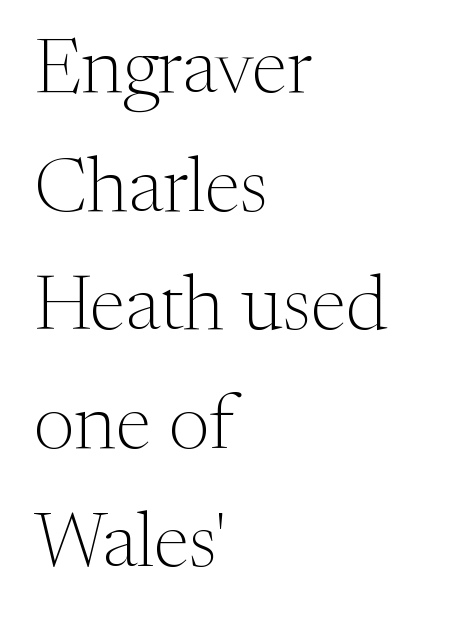
{"serif": "yes", "italic": "no", "bold": "no", "weight": "light", "width": "normal", "stroke_contrast": "medium", "x_height": "medium", "monospaced": "no", "underline": "no", "align": "left", "line_spacing": "normal", "line_spacing_ratio": 1.52, "letter_spacing": "normal", "letter_spacing_em": 0.0, "glyph_px": 78}
